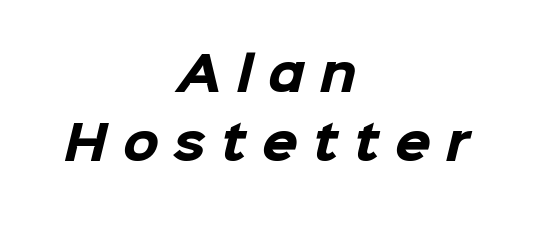
Q: Is the text bold? A: Yes.
Q: Is the typeface a serif or a sans-serif typeface? A: Sans-serif.
Q: Is the text underlined? A: No.
Q: How is the paragraph aligned? A: Centered.
Q: Is the spacing between letters normal or unusually wide? A: Unusually wide.
Q: Is the spacing between lines tight, normal or loose? A: Normal.
Q: Width (condensed, normal, or wide)? A: Normal.
Q: Stroke contrast? A: Low.
Q: x-height? A: Medium.
Q: Monospaced? A: No.
